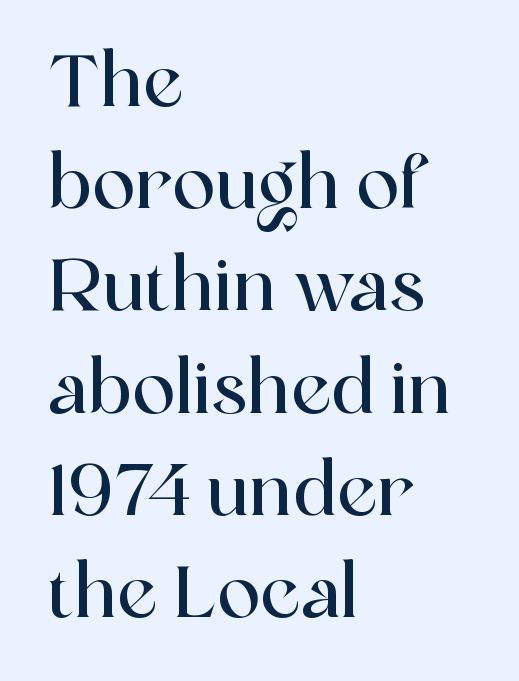
Q: Is the text italic (slanted)? A: No, it is upright.
Q: Is the typeface a serif or a sans-serif typeface? A: Serif.
Q: Is the text underlined? A: No.
Q: How is the paragraph aligned? A: Left-aligned.
Q: Is the spacing between letters normal or unusually wide? A: Normal.
Q: Is the spacing between lines tight, normal or loose? A: Normal.
Q: Width (condensed, normal, or wide)? A: Normal.
Q: x-height? A: Medium.
Q: Monospaced? A: No.
